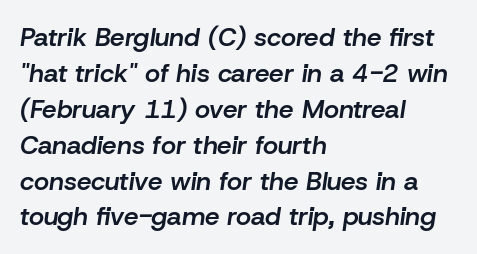
The image shows 26 px text type, italic (leaning right); set left-aligned, normal line spacing (1.38x), normal letter spacing, not underlined.
